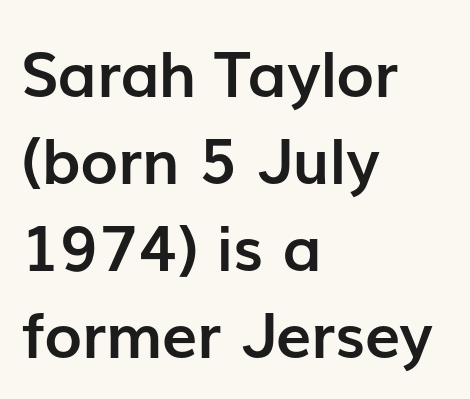
The image shows 63 px semibold sans-serif type, upright; set left-aligned, normal line spacing (1.38x), normal letter spacing, not underlined; low stroke contrast and a medium x-height.
